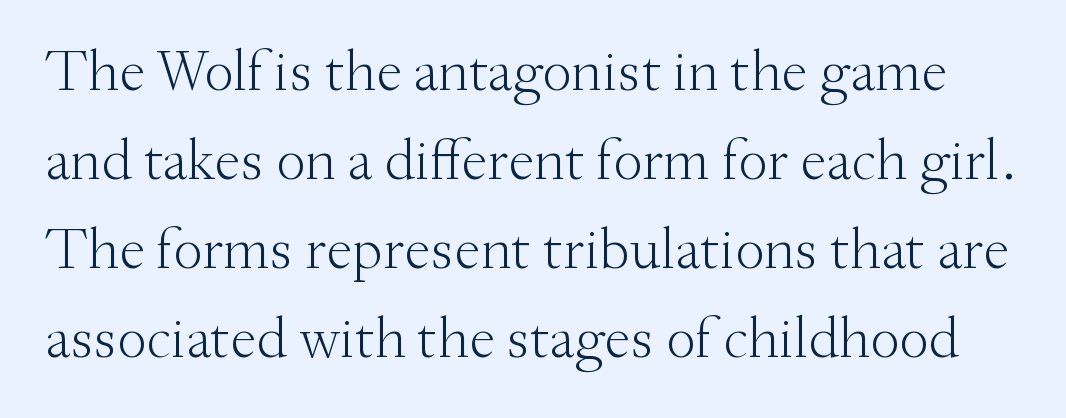
Q: Is the text bold? A: No.
Q: Is the text italic (slanted)? A: No, it is upright.
Q: Is the typeface a serif or a sans-serif typeface? A: Serif.
Q: Is the text underlined? A: No.
Q: Is the spacing between letters normal or unusually wide? A: Normal.
Q: Is the spacing between lines tight, normal or loose? A: Normal.
Q: Width (condensed, normal, or wide)? A: Normal.
Q: Stroke contrast? A: Medium.
Q: x-height? A: Small.
Q: Monospaced? A: No.
